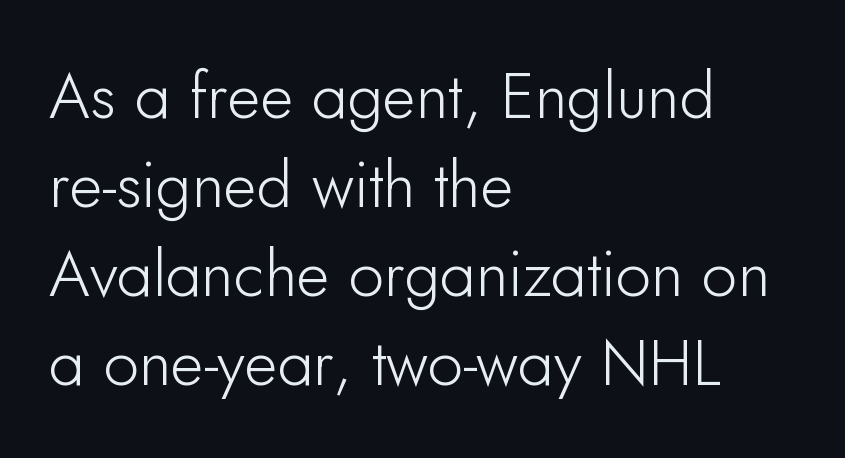
Q: Is the text italic (slanted)? A: No, it is upright.
Q: Is the typeface a serif or a sans-serif typeface? A: Sans-serif.
Q: Is the text underlined? A: No.
Q: How is the paragraph aligned? A: Left-aligned.
Q: Is the spacing between letters normal or unusually wide? A: Normal.
Q: Is the spacing between lines tight, normal or loose? A: Normal.
Q: Width (condensed, normal, or wide)? A: Normal.
Q: Stroke contrast? A: Low.
Q: x-height? A: Small.
Q: Monospaced? A: No.
